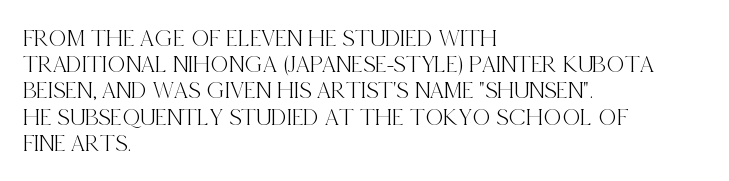
Q: Is the text italic (slanted)? A: No, it is upright.
Q: Is the text underlined? A: No.
Q: How is the paragraph aligned? A: Left-aligned.
Q: Is the spacing between letters normal or unusually wide? A: Normal.
Q: Is the spacing between lines tight, normal or loose? A: Tight.
